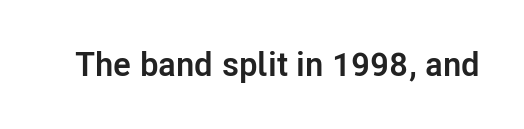
Q: Is the text bold? A: Yes.
Q: Is the text italic (slanted)? A: No, it is upright.
Q: Is the typeface a serif or a sans-serif typeface? A: Sans-serif.
Q: Is the text underlined? A: No.
Q: Is the spacing between letters normal or unusually wide? A: Normal.
Q: Width (condensed, normal, or wide)? A: Normal.
Q: Stroke contrast? A: Low.
Q: x-height? A: Medium.
Q: Monospaced? A: No.
